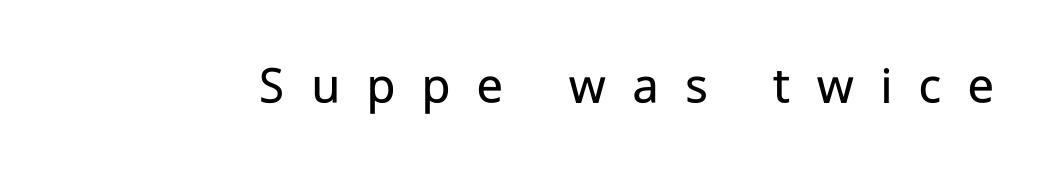
The rendering uses natural spacing where letterforms have individual widths. Compared with typical body copy, the letter spacing here is much looser. Tall strokes in this sample are plumb rather than angled. A bare baseline throughout the passage.
